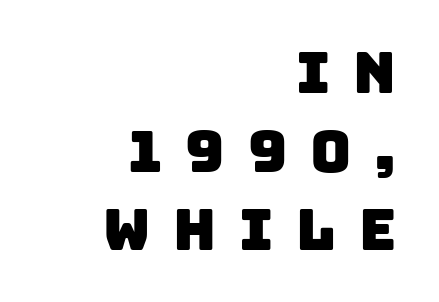
{"serif": "no", "width": "normal", "stroke_contrast": "low", "x_height": "large", "monospaced": "no", "underline": "no", "align": "right", "line_spacing": "normal", "line_spacing_ratio": 1.38, "letter_spacing": "wide", "letter_spacing_em": 0.4, "glyph_px": 57}
